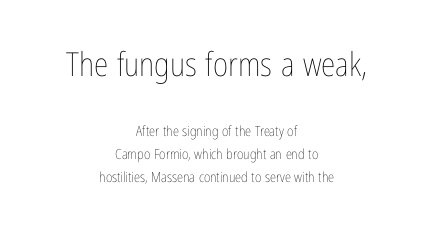
The image shows 33 px thin, condensed type, upright; set centered, normal line spacing (1.65x), normal letter spacing, not underlined; the first (top) block is 2.36x larger; low stroke contrast and a medium x-height.
